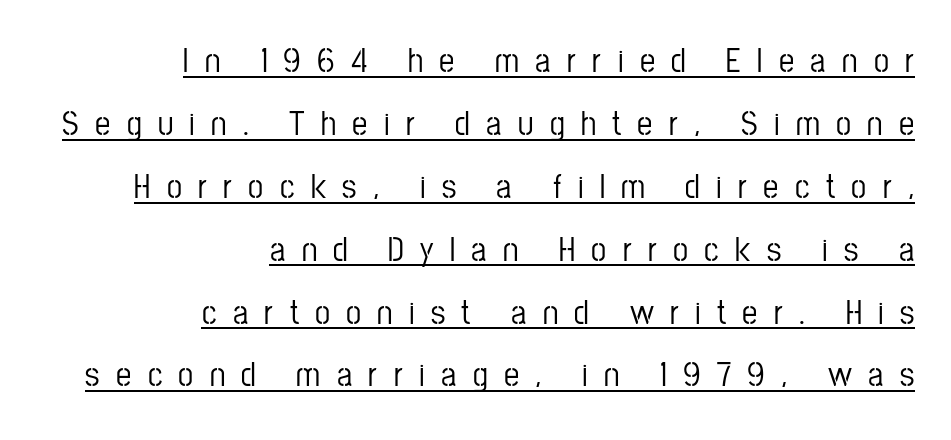
Caption: lettering with a line underneath. Glyph-to-glyph distance is far greater than everyday printed text. The text block is weighted toward the right margin, trailing off unevenly leftward. The passage shown is typed in a proportional face where columns would drift. Each letter's strokes conclude bluntly, with no projecting serifs.
